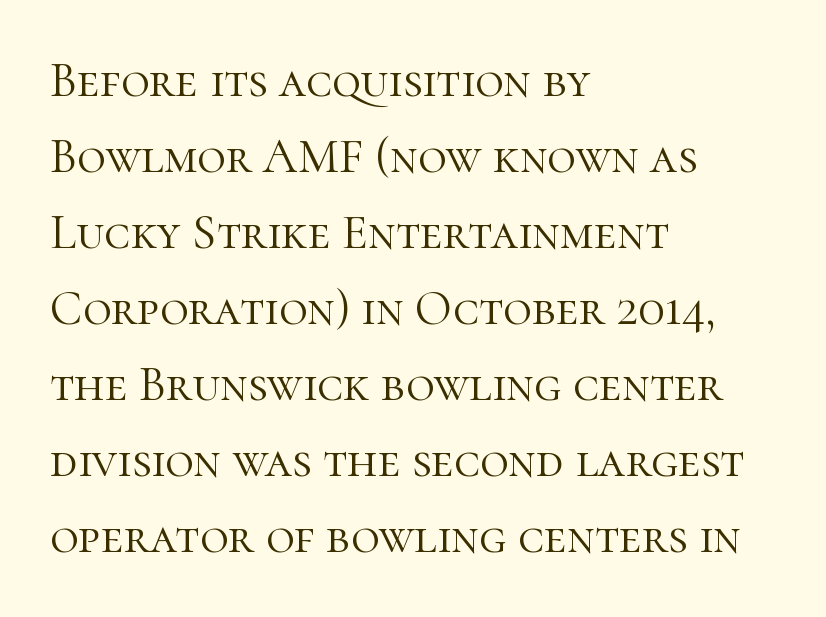
{"serif": "yes", "italic": "no", "bold": "no", "weight": "light", "width": "normal", "stroke_contrast": "high", "x_height": "medium", "monospaced": "no", "underline": "no", "align": "left", "line_spacing": "normal", "line_spacing_ratio": 1.55, "letter_spacing": "normal", "letter_spacing_em": 0.0, "glyph_px": 49}
